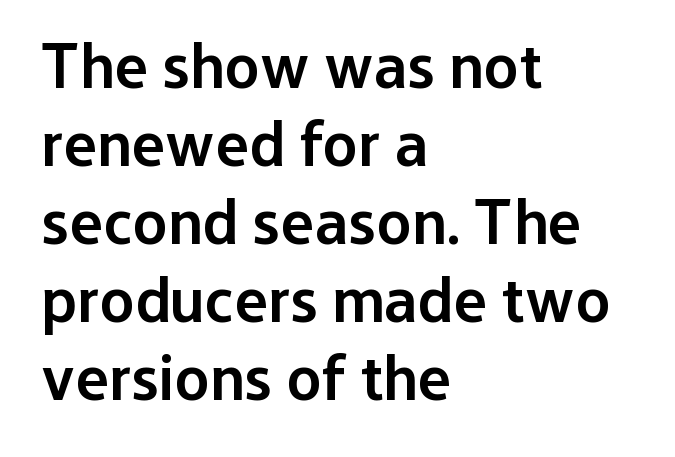
Serifs: no, the terminals of the letterforms are clean. These lines are rendered in a variable-pitch font. The sample has been set in demibold, a notch under bold. The area under the type is left untouched.
